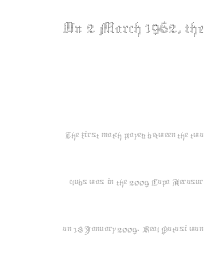
Looks like regular typesetting: each glyph gets only the width it needs. Descenders hang freely into open space. The face used here appears at its bigger size in the upper chunk. Layout note: lines flush right. Students, note that the glyphs here touch the page at normal intervals.
